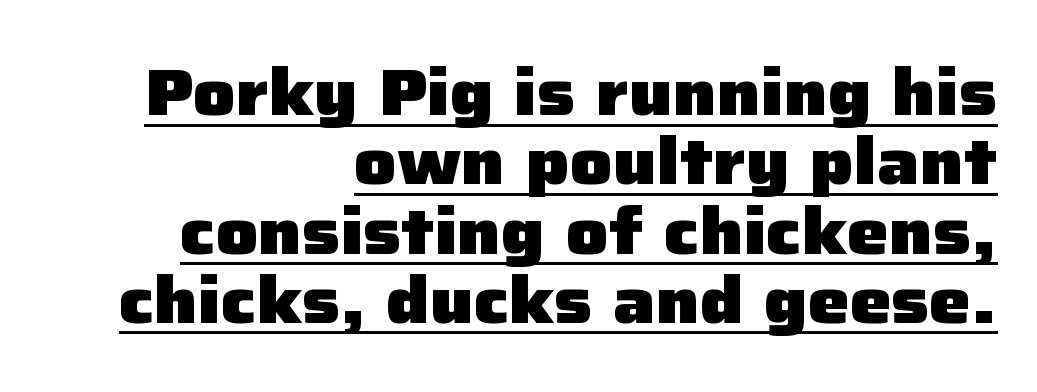
The rendering uses natural spacing where letterforms have individual widths. The glyphs have the mass of a bold cut. The letters carry no serifs — their stems end cleanly without finishing strokes. Here the glyphs are tracked normally, forming tight word shapes.
